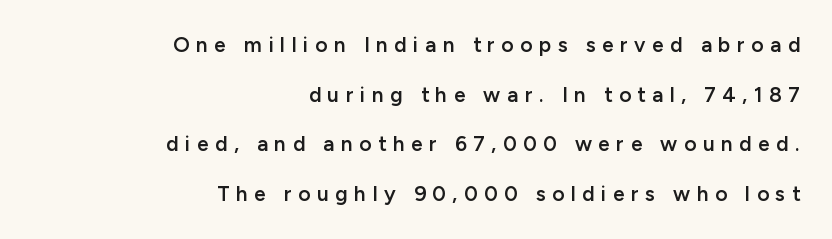
The space directly below the letters is spotless. As a designer I'd log this as weight 600, semibold. Layout note: lines flush right. Loose tracking; the words dissolve into strings of separated letters. You can tell it's not italic because the verticals are truly vertical.
